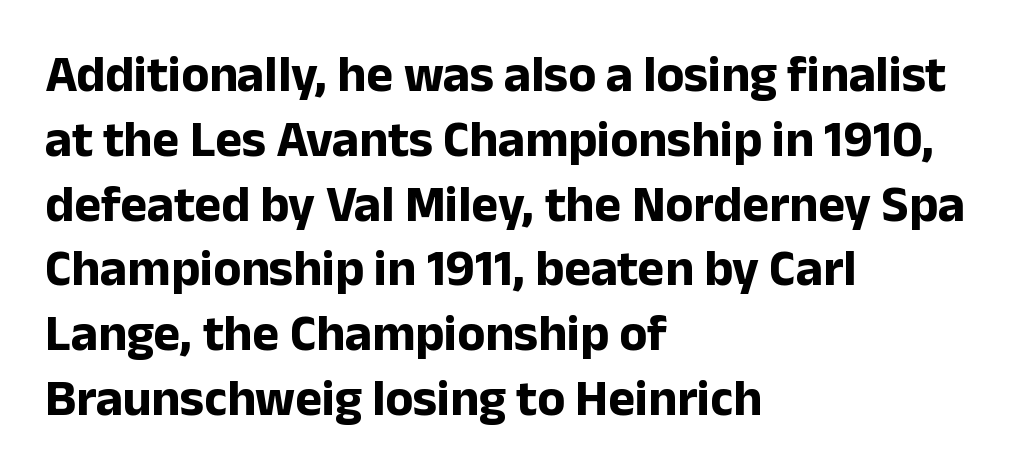
{"serif": "no", "italic": "no", "bold": "yes", "weight": "bold", "width": "normal", "stroke_contrast": "low", "x_height": "medium", "monospaced": "no", "underline": "no", "align": "left", "line_spacing": "normal", "line_spacing_ratio": 1.27, "letter_spacing": "normal", "letter_spacing_em": 0.0, "glyph_px": 51}
